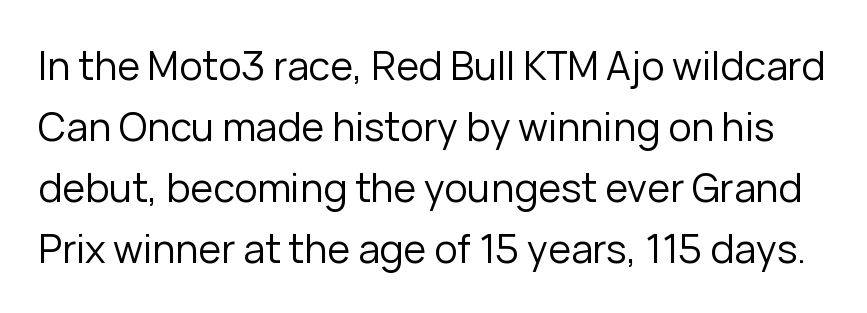
Q: Is the text bold? A: No.
Q: Is the text italic (slanted)? A: No, it is upright.
Q: Is the typeface a serif or a sans-serif typeface? A: Sans-serif.
Q: Is the text underlined? A: No.
Q: Is the spacing between letters normal or unusually wide? A: Normal.
Q: Is the spacing between lines tight, normal or loose? A: Normal.
Q: Width (condensed, normal, or wide)? A: Normal.
Q: Stroke contrast? A: Low.
Q: x-height? A: Medium.
Q: Monospaced? A: No.
